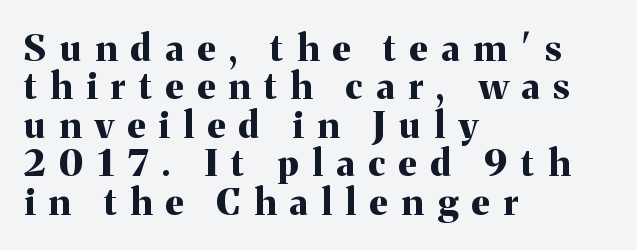
The image shows 37 px bold serif type, upright; set left-aligned, tight line spacing (1.04x), unusually wide letter spacing (+0.37 em), not underlined; medium stroke contrast and a medium x-height.
